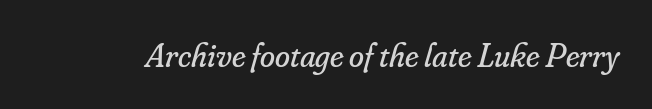
Stems and bowls with no extra thickness — not bold. Looks like regular typesetting: each glyph gets only the width it needs. Underline: absent. Look at the bottom of the vertical strokes: they flare into serifs here.
